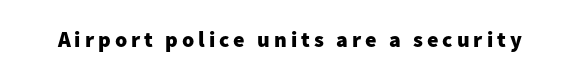
Weight check: bold — yes, fully. Rule under the text: the space is simply empty. Quick note: not italic, upright.
